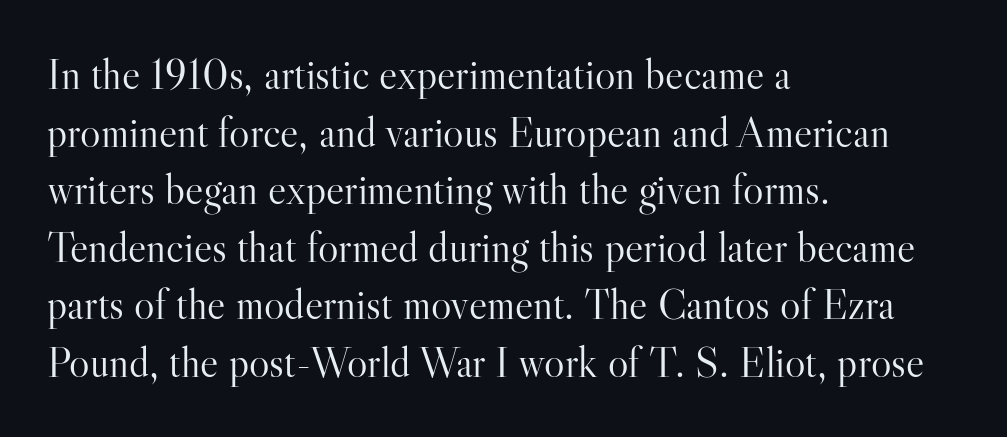
Q: Is the text bold? A: No.
Q: Is the text italic (slanted)? A: No, it is upright.
Q: Is the typeface a serif or a sans-serif typeface? A: Serif.
Q: Is the text underlined? A: No.
Q: How is the paragraph aligned? A: Left-aligned.
Q: Is the spacing between letters normal or unusually wide? A: Normal.
Q: Is the spacing between lines tight, normal or loose? A: Normal.
Q: Width (condensed, normal, or wide)? A: Normal.
Q: Stroke contrast? A: High.
Q: x-height? A: Small.
Q: Monospaced? A: No.
